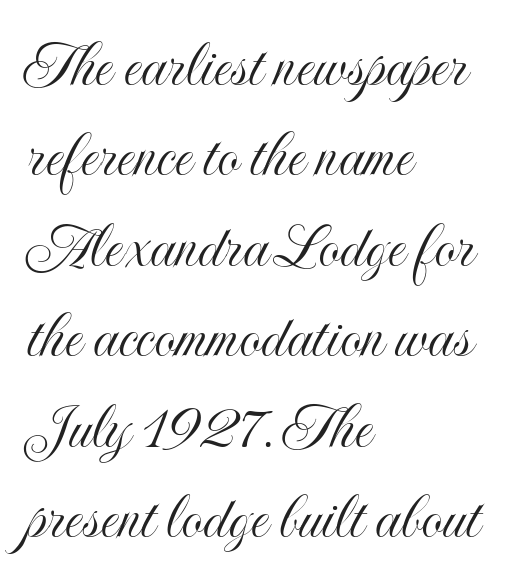
{"width": "condensed", "x_height": "small", "monospaced": "no", "underline": "no", "align": "left", "line_spacing": "normal", "line_spacing_ratio": 1.33, "letter_spacing": "normal", "letter_spacing_em": 0.0, "glyph_px": 68}
